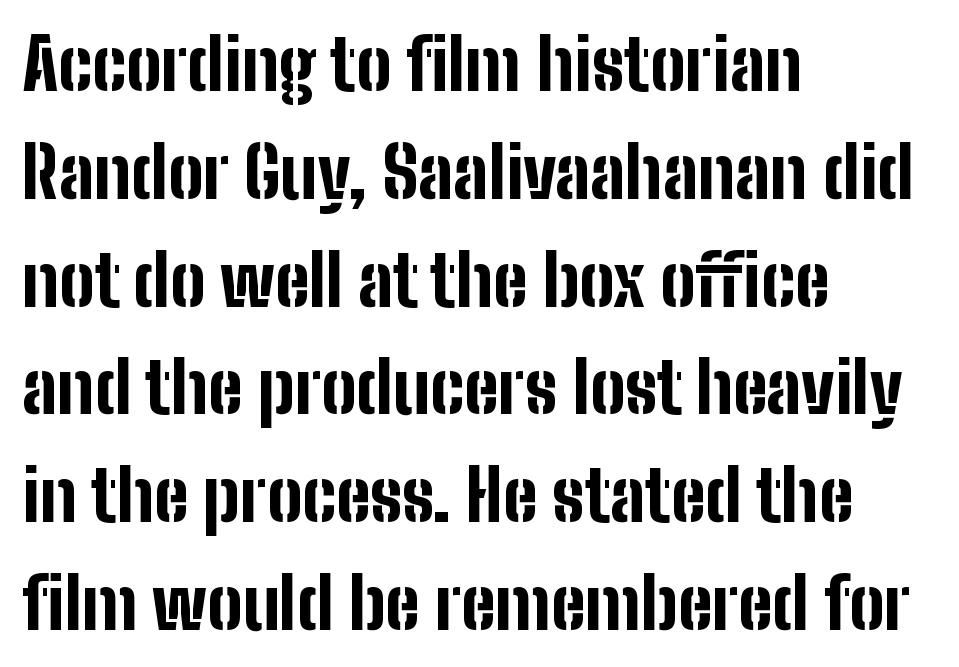
Q: Is the text bold? A: Yes.
Q: Is the text italic (slanted)? A: No, it is upright.
Q: Is the typeface a serif or a sans-serif typeface? A: Sans-serif.
Q: Is the text underlined? A: No.
Q: How is the paragraph aligned? A: Left-aligned.
Q: Is the spacing between letters normal or unusually wide? A: Normal.
Q: Is the spacing between lines tight, normal or loose? A: Normal.
Q: Width (condensed, normal, or wide)? A: Condensed.
Q: Stroke contrast? A: Low.
Q: x-height? A: Medium.
Q: Monospaced? A: No.
